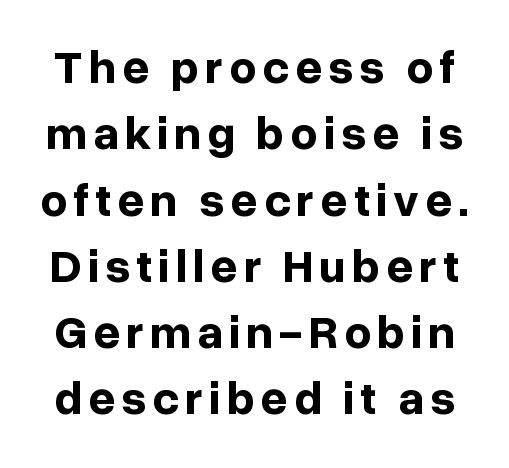
The image shows 47 px bold sans-serif type, upright; set normal line spacing (1.41x), not underlined; low stroke contrast and a medium x-height.
